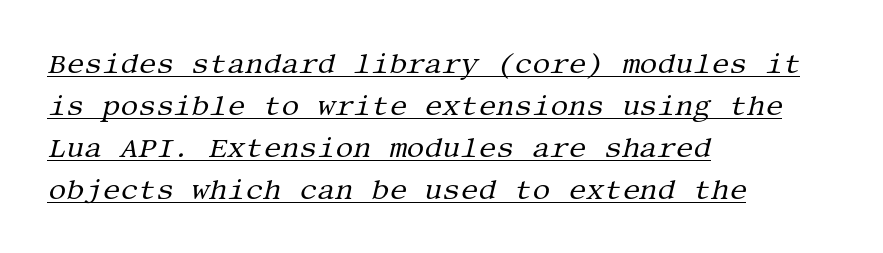
{"serif": "yes", "italic": "yes", "lean": "right", "slant_degrees": 13, "bold": "no", "weight": "regular", "width": "normal", "stroke_contrast": "medium", "x_height": "large", "underline": "yes", "align": "left", "line_spacing": "normal", "line_spacing_ratio": 1.5, "letter_spacing": "normal", "letter_spacing_em": 0.0, "glyph_px": 28}
